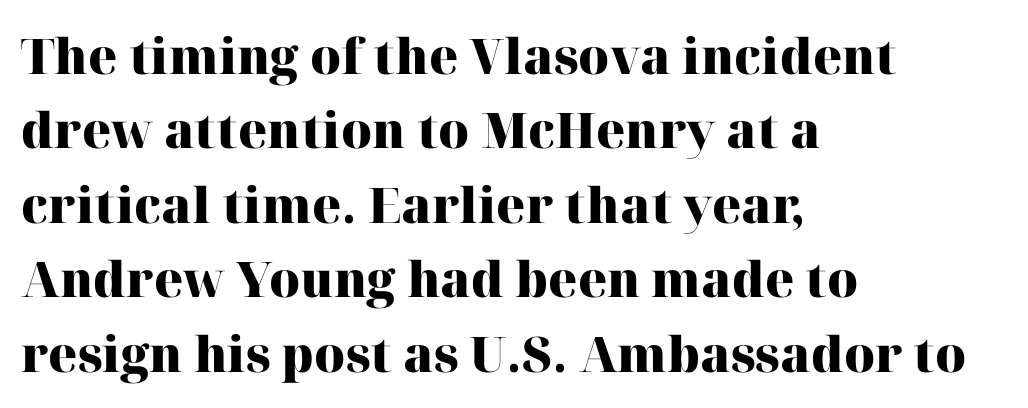
The image shows 49 px heavy serif type, upright; set left-aligned, normal line spacing (1.52x), normal letter spacing, not underlined; high stroke contrast and a medium x-height.
